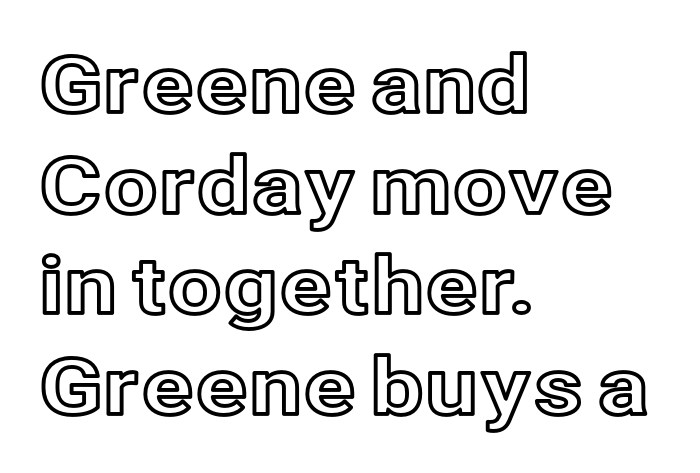
Q: Is the text italic (slanted)? A: No, it is upright.
Q: Is the text underlined? A: No.
Q: How is the paragraph aligned? A: Left-aligned.
Q: Is the spacing between letters normal or unusually wide? A: Normal.
Q: Is the spacing between lines tight, normal or loose? A: Normal.
Q: Width (condensed, normal, or wide)? A: Normal.
Q: x-height? A: Medium.
Q: Monospaced? A: No.
